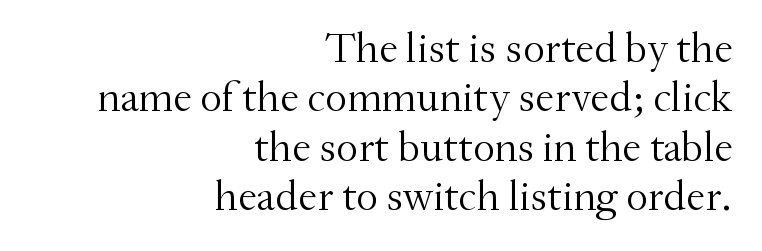
Q: Is the text bold? A: No.
Q: Is the text italic (slanted)? A: No, it is upright.
Q: Is the typeface a serif or a sans-serif typeface? A: Serif.
Q: Is the text underlined? A: No.
Q: How is the paragraph aligned? A: Right-aligned.
Q: Is the spacing between letters normal or unusually wide? A: Normal.
Q: Is the spacing between lines tight, normal or loose? A: Tight.
Q: Width (condensed, normal, or wide)? A: Normal.
Q: Stroke contrast? A: Medium.
Q: x-height? A: Small.
Q: Monospaced? A: No.
